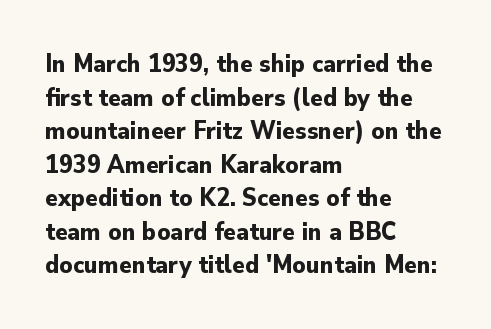
Q: Is the text bold? A: Yes.
Q: Is the text italic (slanted)? A: No, it is upright.
Q: Is the text underlined? A: No.
Q: How is the paragraph aligned? A: Left-aligned.
Q: Is the spacing between letters normal or unusually wide? A: Normal.
Q: Is the spacing between lines tight, normal or loose? A: Normal.
